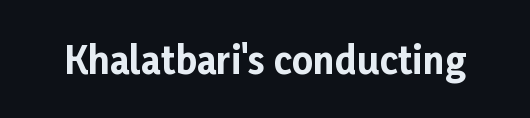
The image shows 37 px bold sans-serif type, upright; set normal letter spacing, not underlined; low stroke contrast and a medium x-height.
